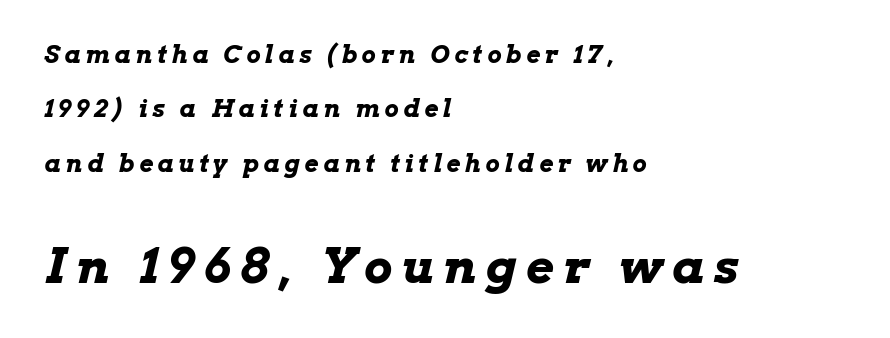
Q: Is the text bold? A: Yes.
Q: Is the text italic (slanted)? A: Yes, it leans right by about 13 degrees.
Q: Is the text underlined? A: No.
Q: How is the paragraph aligned? A: Left-aligned.
Q: Is the spacing between letters normal or unusually wide? A: Unusually wide.
Q: Is the spacing between lines tight, normal or loose? A: Loose.
Q: Which block of text is set in a larger size, the first (top) or the second (bottom)? A: The second (bottom) one.
Q: Width (condensed, normal, or wide)? A: Wide.
Q: Stroke contrast? A: Low.
Q: x-height? A: Medium.
Q: Monospaced? A: No.
